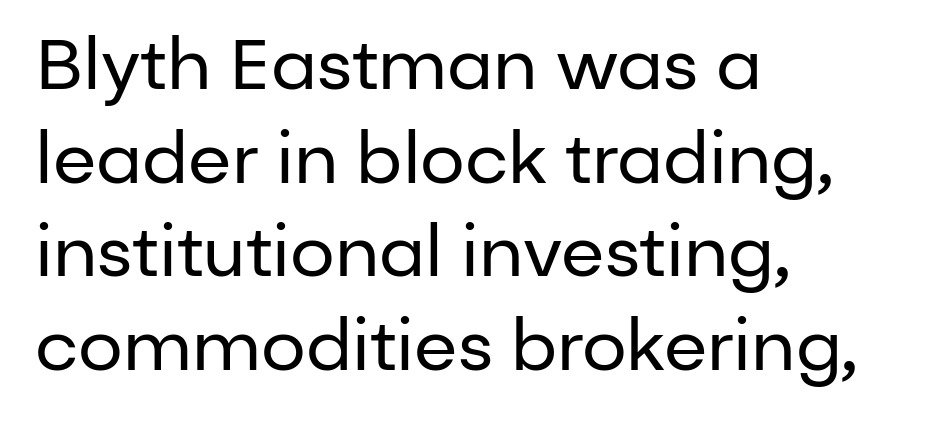
The image shows 71 px regular-weight sans-serif type, upright; set left-aligned, normal line spacing (1.32x), normal letter spacing, not underlined; low stroke contrast and a medium x-height.
